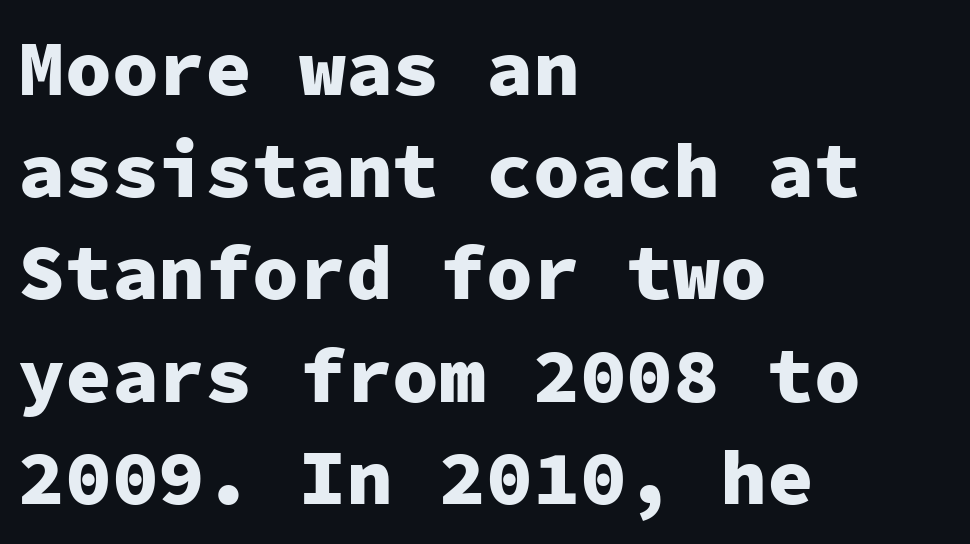
The image shows 78 px heavy sans-serif type, upright, monospaced; set left-aligned, normal line spacing (1.31x), normal letter spacing, not underlined; low stroke contrast and a medium x-height.
